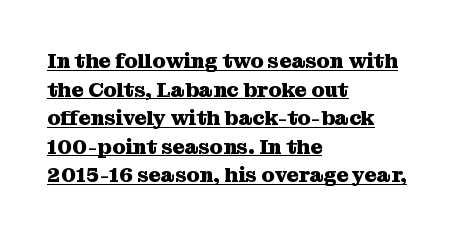
The image shows 21 px bold type, upright; set left-aligned, normal line spacing (1.36x), normal letter spacing, underlined.
